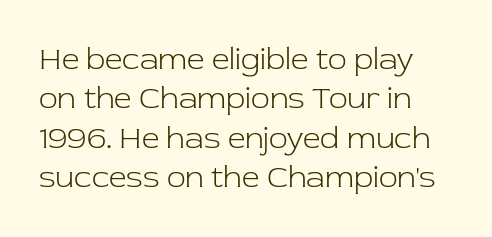
{"serif": "yes", "italic": "no", "bold": "no", "weight": "light", "width": "normal", "stroke_contrast": "low", "x_height": "medium", "monospaced": "no", "underline": "no", "line_spacing": "normal", "line_spacing_ratio": 1.27, "letter_spacing": "normal", "letter_spacing_em": 0.0, "glyph_px": 31}
